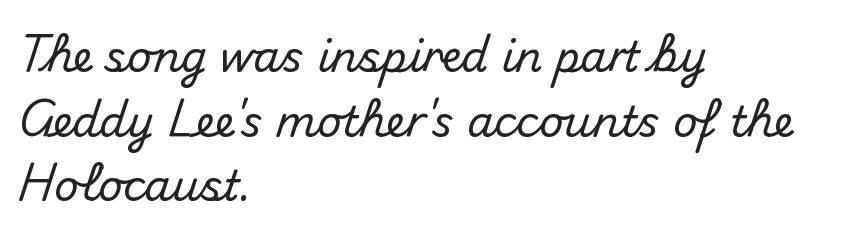
This rendering features lettering with no underline. The line texture is even and compact thanks to regular tracking. A classic flush-left, rag-right setting is used for this passage. The face used here is proportionally spaced, like ordinary book or web type.
